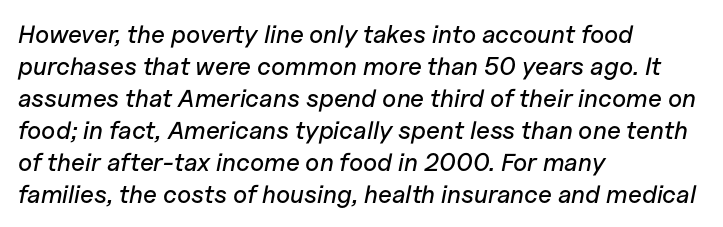
The image shows 25 px text type, italic (leaning right); set left-aligned, normal line spacing (1.28x), normal letter spacing, not underlined.
